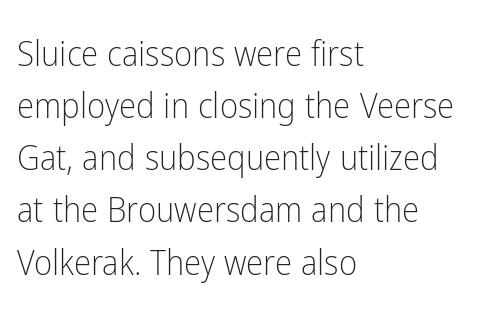
Q: Is the text bold? A: No.
Q: Is the text italic (slanted)? A: No, it is upright.
Q: Is the typeface a serif or a sans-serif typeface? A: Sans-serif.
Q: Is the text underlined? A: No.
Q: How is the paragraph aligned? A: Left-aligned.
Q: Is the spacing between letters normal or unusually wide? A: Normal.
Q: Is the spacing between lines tight, normal or loose? A: Normal.
Q: Width (condensed, normal, or wide)? A: Condensed.
Q: Stroke contrast? A: Low.
Q: x-height? A: Medium.
Q: Monospaced? A: No.
